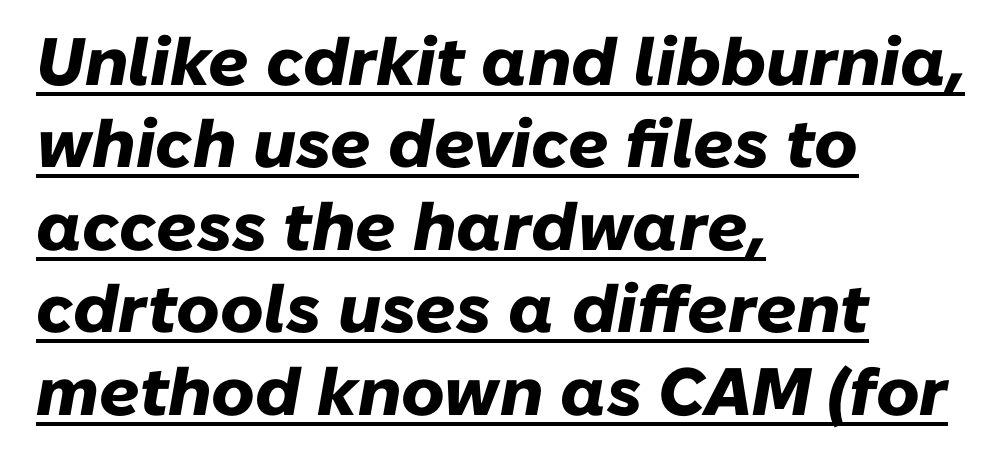
{"italic": "yes", "lean": "right", "slant_degrees": 10, "bold": "yes", "weight": "heavy", "width": "normal", "stroke_contrast": "low", "x_height": "medium", "monospaced": "no", "underline": "yes", "align": "left", "line_spacing_ratio": 1.23, "letter_spacing": "normal", "letter_spacing_em": 0.0, "glyph_px": 67}
